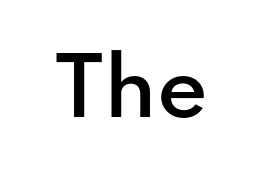
Q: Is the text bold? A: Semi-bold.
Q: Is the text italic (slanted)? A: No, it is upright.
Q: Is the typeface a serif or a sans-serif typeface? A: Sans-serif.
Q: Is the text underlined? A: No.
Q: Is the spacing between letters normal or unusually wide? A: Normal.
Q: Width (condensed, normal, or wide)? A: Normal.
Q: Stroke contrast? A: Low.
Q: x-height? A: Small.
Q: Monospaced? A: No.
